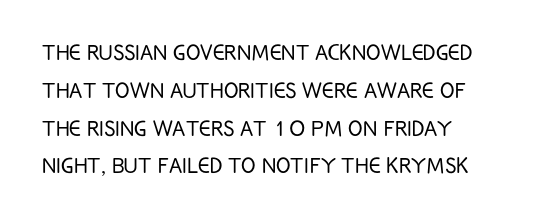
{"italic": "no", "bold": "no", "underline": "no", "align": "left", "line_spacing": "normal", "line_spacing_ratio": 1.4, "letter_spacing": "normal", "letter_spacing_em": 0.0, "glyph_px": 27}
